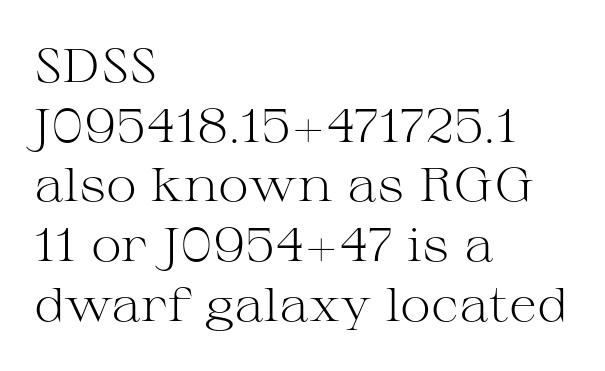
Q: Is the text bold? A: No.
Q: Is the text italic (slanted)? A: No, it is upright.
Q: Is the typeface a serif or a sans-serif typeface? A: Serif.
Q: Is the text underlined? A: No.
Q: How is the paragraph aligned? A: Left-aligned.
Q: Is the spacing between letters normal or unusually wide? A: Normal.
Q: Is the spacing between lines tight, normal or loose? A: Normal.
Q: Width (condensed, normal, or wide)? A: Wide.
Q: Stroke contrast? A: Medium.
Q: x-height? A: Medium.
Q: Monospaced? A: No.
